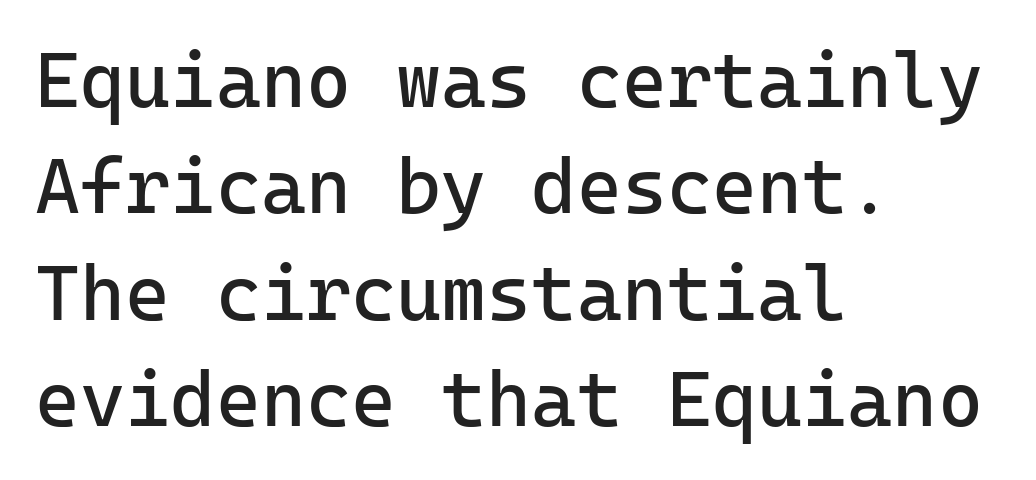
Is this a heavy cut? Hardly; it is regular or lighter. Tracking here is standard; glyphs follow each other at the usual distance. Quick note: interline space is typical. The passage shown is typed in a monospace face where columns stay perfectly aligned. The axis of the letterforms is exactly vertical. Any mark beneath the type? The region is blank.
